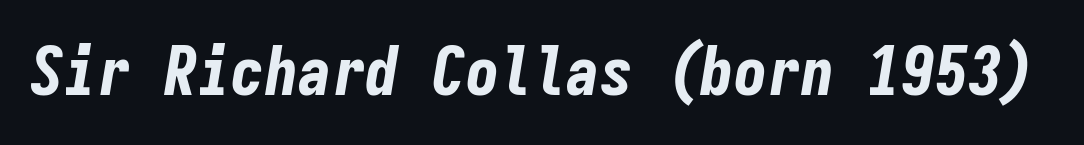
This rendering features lettering with no underline. I'd describe the lettering as bold — thick and assertive. There is no visible air inserted between adjacent glyphs. Does the lettering tilt? It does — this is italic. The letters march in equal steps, a hallmark of fixed-pitch type.
